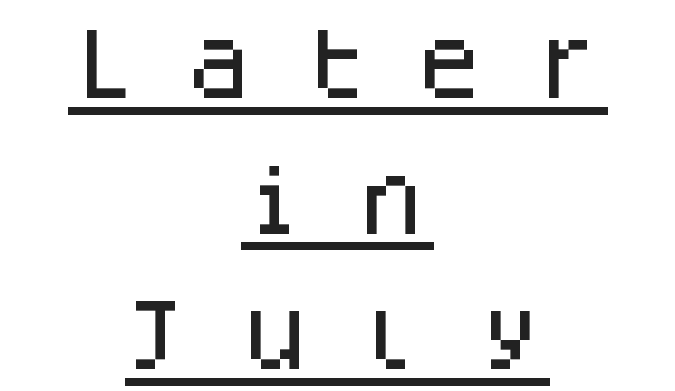
The image shows 77 px sans-serif type, upright, monospaced; set centered, line spacing 1.76x, unusually wide letter spacing (+0.5 em), underlined; low stroke contrast and a large x-height.
